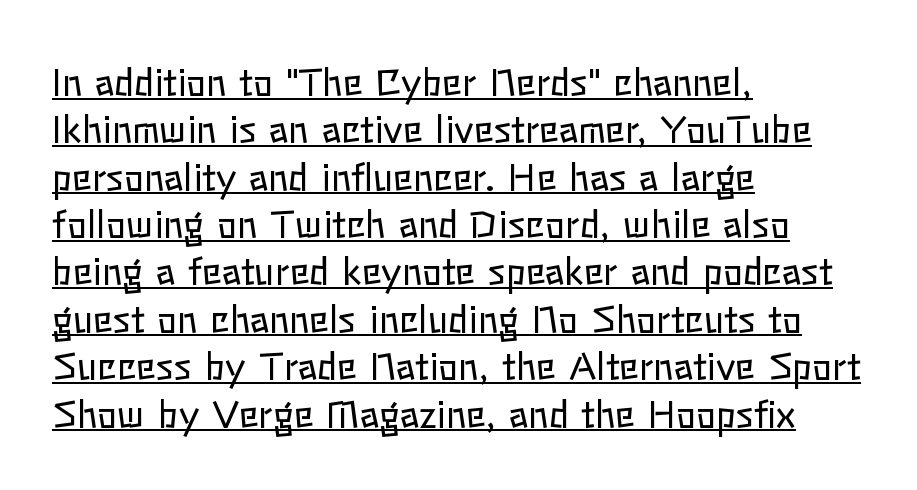
{"italic": "no", "bold": "no", "weight": "regular", "width": "normal", "stroke_contrast": "low", "x_height": "medium", "monospaced": "no", "underline": "yes", "align": "left", "line_spacing": "normal", "line_spacing_ratio": 1.28, "letter_spacing": "normal", "letter_spacing_em": 0.0, "glyph_px": 37}
